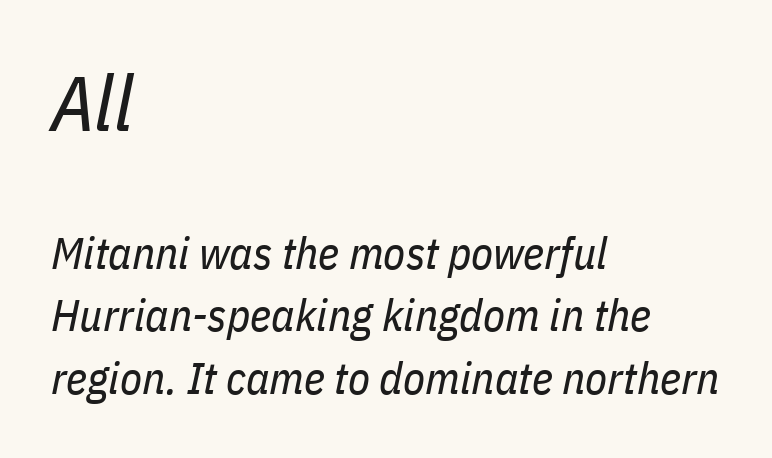
The image shows 78 px regular-weight, condensed type, italic (leaning right); set left-aligned, normal line spacing (1.39x), normal letter spacing, not underlined; the first (top) block is 1.73x larger; low stroke contrast and a medium x-height.
